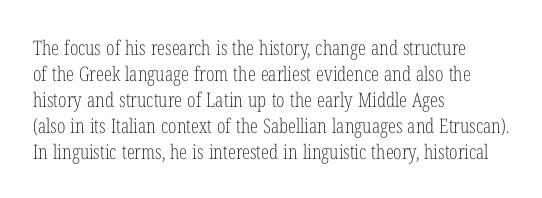
{"italic": "no", "bold": "no", "underline": "no", "align": "left", "line_spacing": "normal", "line_spacing_ratio": 1.3, "letter_spacing": "normal", "letter_spacing_em": 0.0, "glyph_px": 20}
